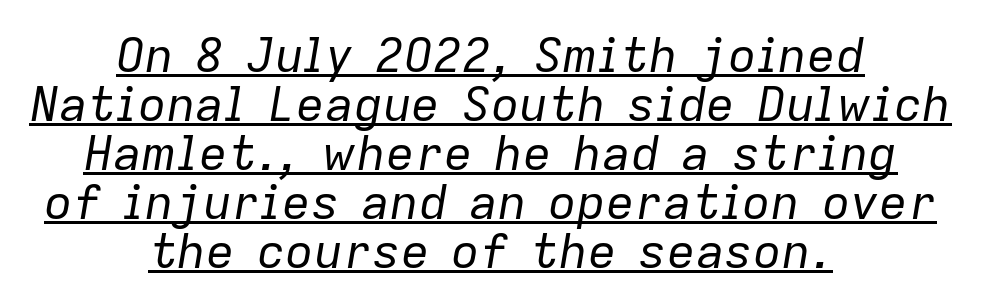
{"italic": "yes", "lean": "right", "slant_degrees": 9, "bold": "no", "weight": "regular", "width": "normal", "stroke_contrast": "low", "x_height": "medium", "monospaced": "no", "underline": "yes", "align": "center", "line_spacing": "tight", "line_spacing_ratio": 1.02, "letter_spacing": "normal", "letter_spacing_em": 0.0, "glyph_px": 48}
